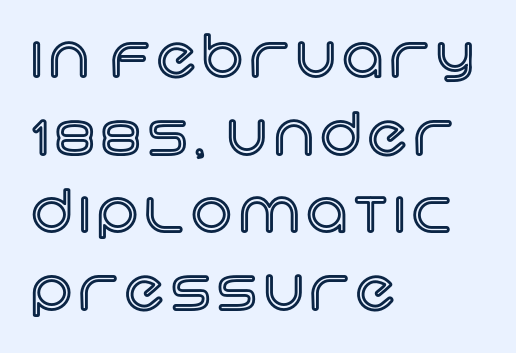
{"italic": "no", "width": "normal", "x_height": "large", "monospaced": "no", "underline": "no", "align": "left", "line_spacing": "normal", "line_spacing_ratio": 1.36, "glyph_px": 57}
